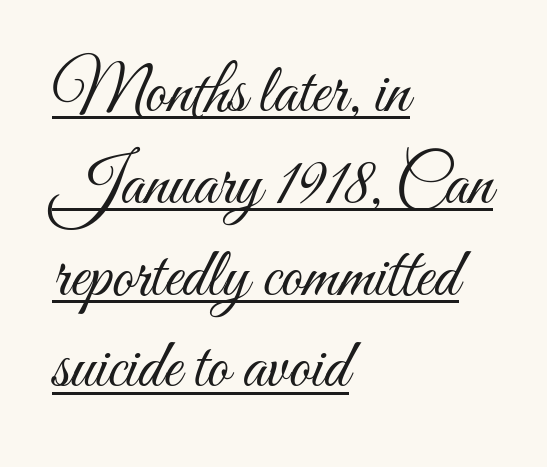
Each new line begins a customary step beneath the previous one. Inter-character spacing is left at the font's built-in metrics. Underlining? Definitely there. Character widths vary here, with narrow letters taking less room than wide ones. Summary of weight: not heavy and not bold.
